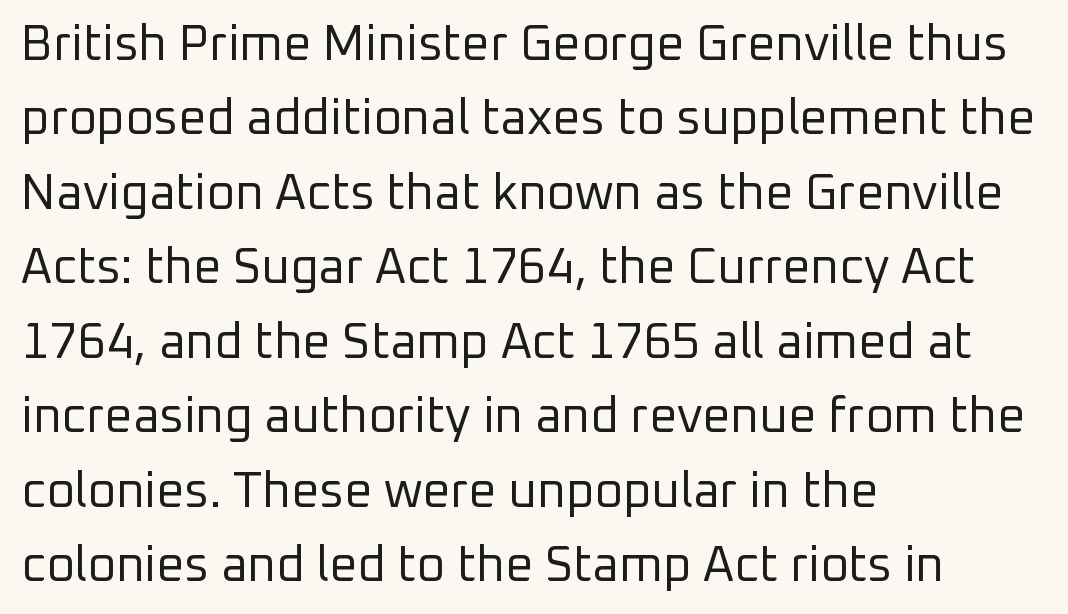
This sample has the flowing, uneven cadence of proportional lettering. Beneath every word, the page is bare. The cut favours lightness, reaching ordinary text weight at its darkest. Each new line begins a customary step beneath the previous one. These lines are set flush left with a ragged right edge.
